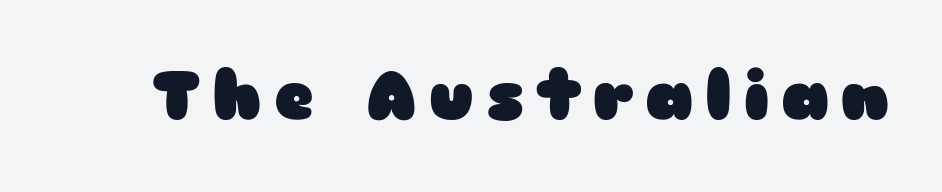
The image shows 68 px heavy, wide sans-serif type, upright; set not underlined; low stroke contrast and a medium x-height.
